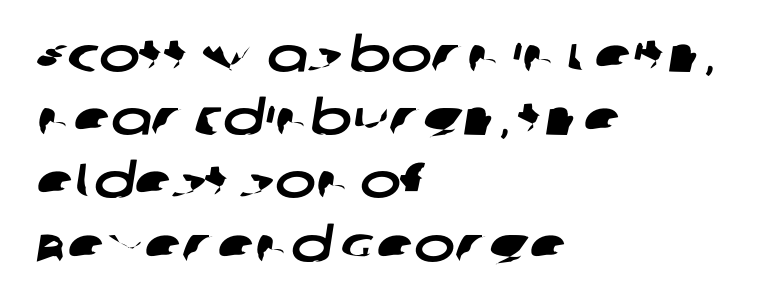
The image shows 49 px wide sans-serif type; set left-aligned, normal line spacing (1.29x), normal letter spacing, not underlined; low stroke contrast and a large x-height.
